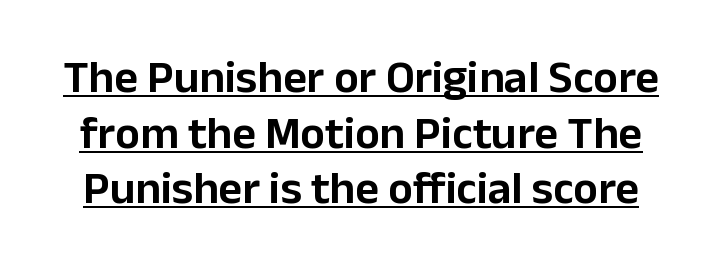
{"serif": "no", "italic": "no", "width": "normal", "stroke_contrast": "low", "x_height": "medium", "monospaced": "no", "underline": "yes", "line_spacing_ratio": 1.21, "letter_spacing": "normal", "letter_spacing_em": 0.0, "glyph_px": 46}
